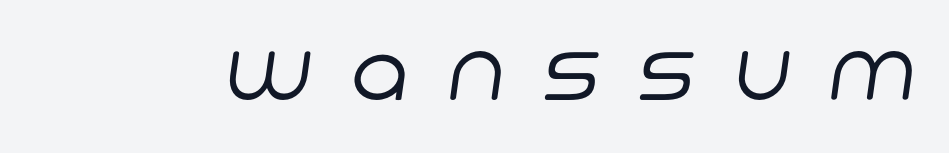
{"serif": "no", "bold": "no", "weight": "regular", "width": "normal", "stroke_contrast": "low", "x_height": "large", "monospaced": "no", "underline": "no", "letter_spacing": "wide", "letter_spacing_em": 0.5, "glyph_px": 78}
